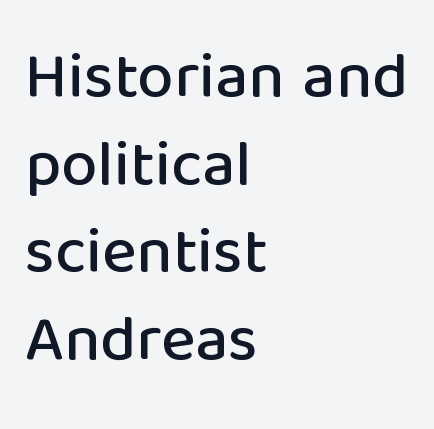
The image shows 65 px sans-serif type, upright; set left-aligned, normal line spacing (1.35x), normal letter spacing, not underlined; low stroke contrast and a medium x-height.
